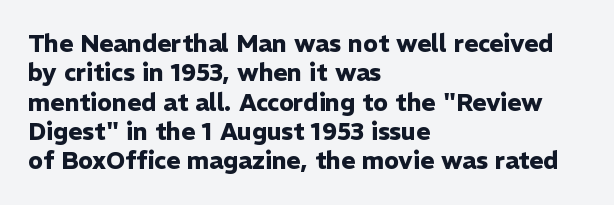
{"italic": "no", "bold": "yes", "underline": "no", "align": "left", "line_spacing_ratio": 1.22, "letter_spacing": "normal", "letter_spacing_em": 0.0, "glyph_px": 24}
